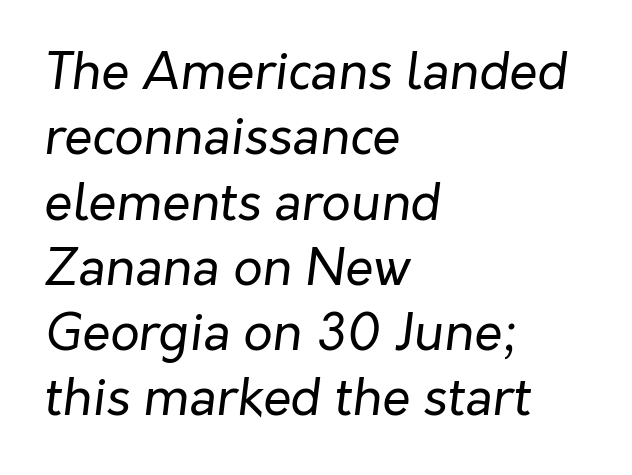
{"italic": "yes", "lean": "right", "slant_degrees": 7, "bold": "no", "weight": "regular", "width": "normal", "stroke_contrast": "low", "x_height": "medium", "monospaced": "no", "underline": "no", "align": "left", "line_spacing": "normal", "line_spacing_ratio": 1.28, "letter_spacing": "normal", "letter_spacing_em": 0.0, "glyph_px": 51}
